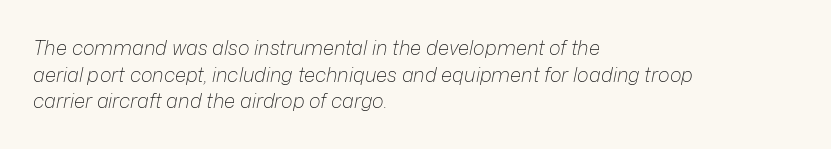
The image shows 20 px text type, italic (leaning right); set left-aligned, normal line spacing (1.33x), normal letter spacing, not underlined.
